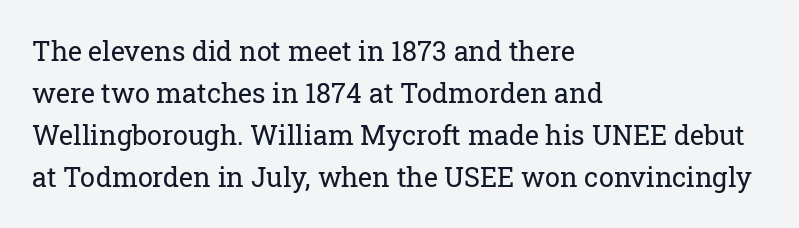
{"italic": "no", "bold": "no", "underline": "no", "align": "left", "line_spacing": "normal", "line_spacing_ratio": 1.56, "letter_spacing": "normal", "letter_spacing_em": 0.0, "glyph_px": 27}
